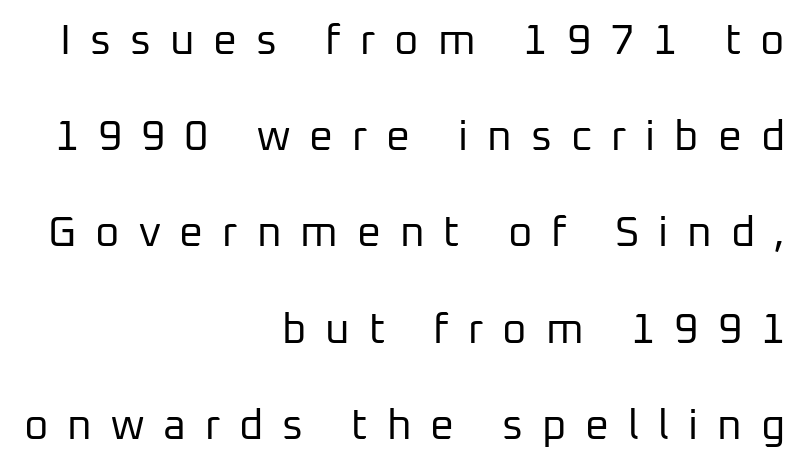
The typesetter chose a ragged-left arrangement here. Italic? Not at all — the glyphs are vertical. Reading down the column, the eye jumps a long way to each next line. Stroke thickness stays within the range of a standard reading face or lighter. Unlike a traditional serif, this face leaves its strokes unadorned.
